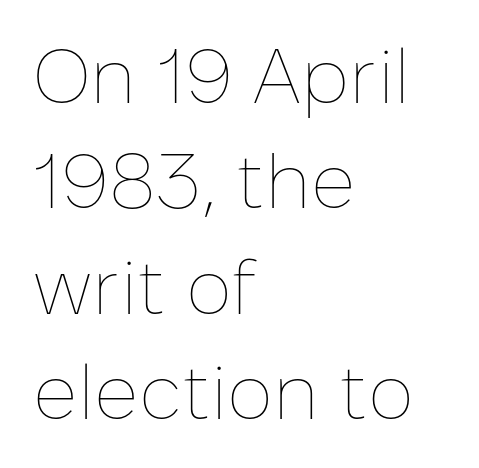
The image shows 77 px thin type, upright; set left-aligned, normal line spacing (1.37x), normal letter spacing, not underlined; low stroke contrast and a medium x-height.
